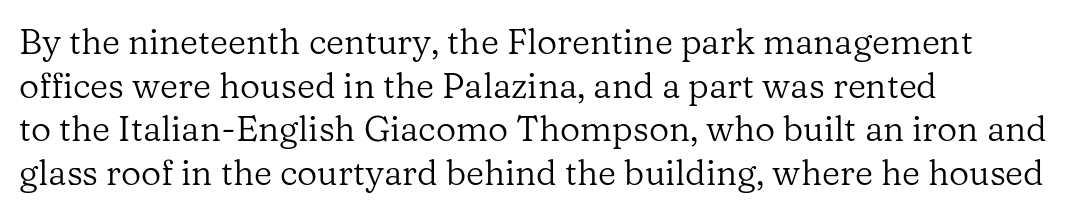
The letters sit at their default tracking, neither squeezed nor spread. Is this a sans? No — the strokes have serifs. The specimen reads as upright at a glance. Quick note: interline space is typical.
